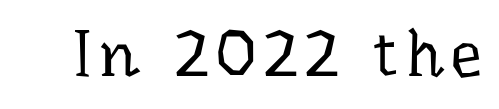
Underlining? Definitely not there. It's the straight-up-and-down kind of type. Varying glyph widths throughout — classic text-font behaviour. No letter is thick-stroked: the sample isn't bold. A typesetter would label this face a serif.
